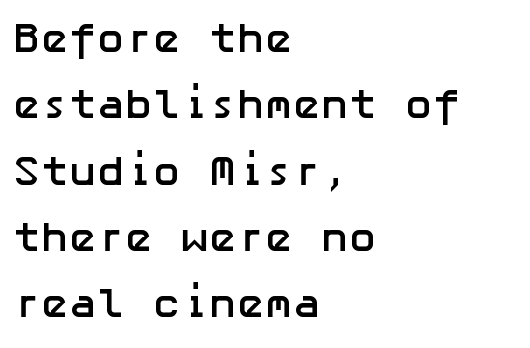
Q: Is the text bold? A: Yes.
Q: Is the text italic (slanted)? A: No, it is upright.
Q: Is the typeface a serif or a sans-serif typeface? A: Sans-serif.
Q: Is the text underlined? A: No.
Q: How is the paragraph aligned? A: Left-aligned.
Q: Is the spacing between letters normal or unusually wide? A: Normal.
Q: Is the spacing between lines tight, normal or loose? A: Normal.
Q: Width (condensed, normal, or wide)? A: Normal.
Q: Stroke contrast? A: Low.
Q: x-height? A: Medium.
